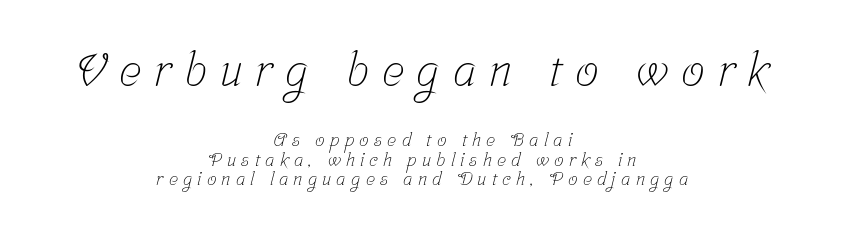
To sum up the face: it has serifs. This is not heavy type; no bold has been used. Display-style spreading of the glyphs; the letterfit is very open. You could not count columns in this text — the font is proportionally spaced.
